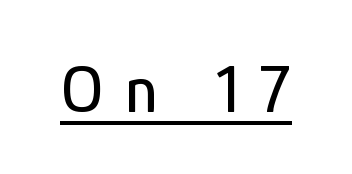
{"serif": "no", "italic": "no", "width": "condensed", "stroke_contrast": "low", "x_height": "medium", "monospaced": "no", "underline": "yes", "letter_spacing": "wide", "letter_spacing_em": 0.31, "glyph_px": 68}
